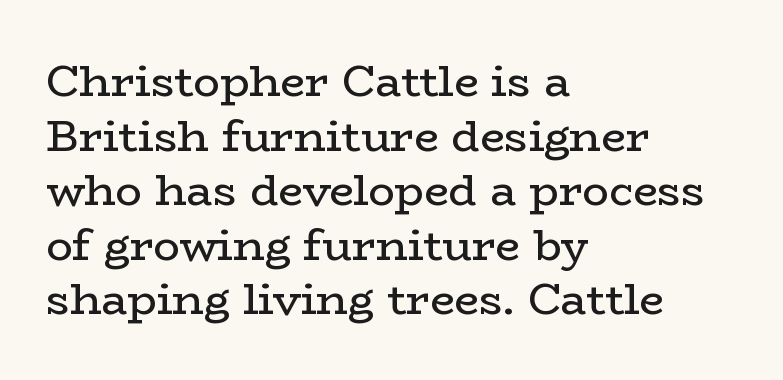
These lines keep a tight, regular rhythm from letter to letter. Glance below the letters and you will spot only blank space. Is the stroke heavy? The answer is a plain regular-or-lighter. Font category for this specimen: serif.
